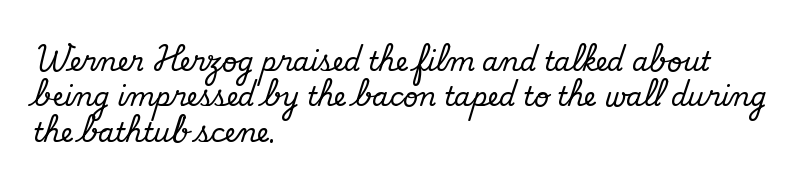
The image shows 26 px text type; set left-aligned, normal line spacing (1.36x), normal letter spacing, not underlined.
